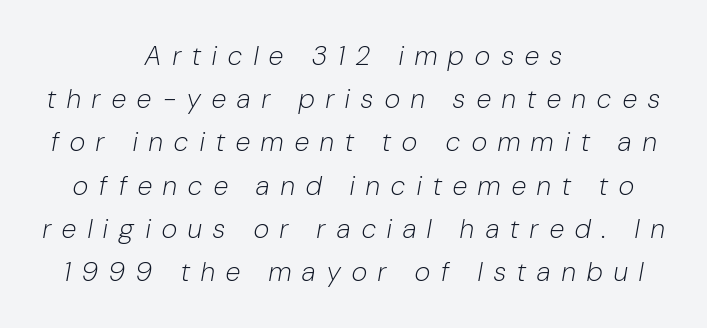
The image shows 27 px text type, italic (leaning right); set centered, normal line spacing (1.6x), unusually wide letter spacing (+0.43 em), not underlined.
